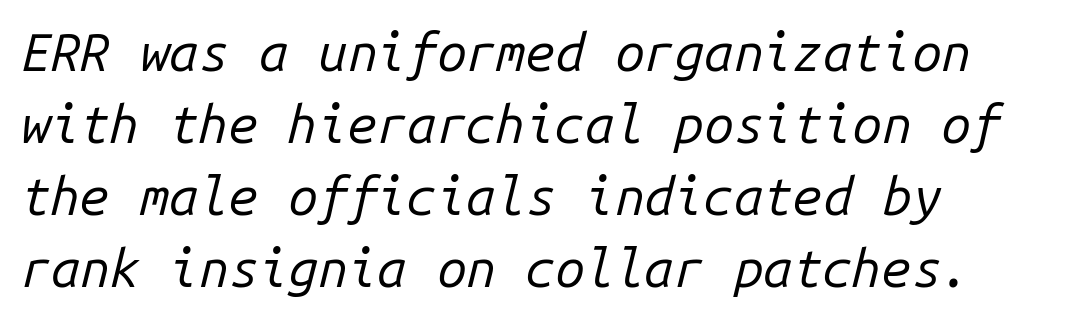
The image shows 53 px regular-weight type, italic (leaning right), monospaced; set left-aligned, normal line spacing (1.36x), normal letter spacing, not underlined; low stroke contrast and a medium x-height.
